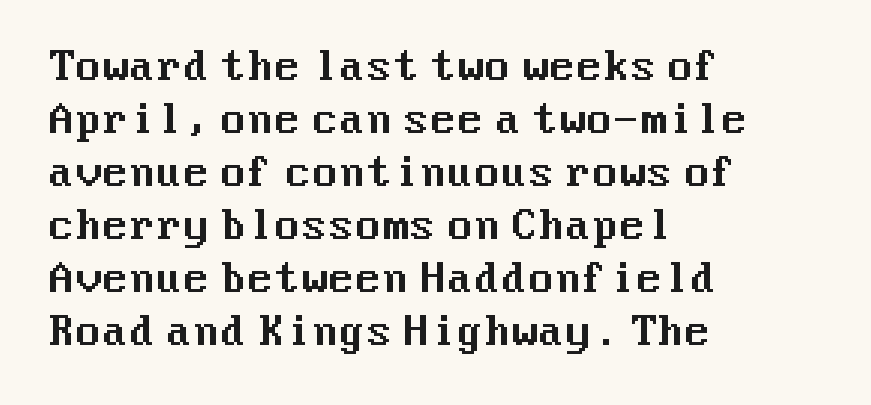
The image shows 39 px sans-serif type, upright; set left-aligned, normal line spacing (1.36x), normal letter spacing, not underlined; medium stroke contrast and a medium x-height.
